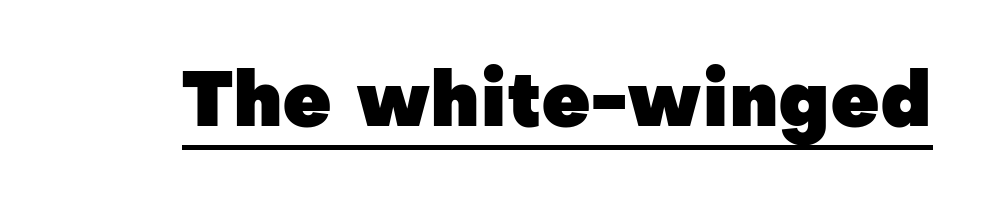
Strong, thick strokes mark this as bold type. The letters stand straight up with perfectly vertical stems. Notice how a bar underscores the lettering throughout. The letters advance in unequal steps, a hallmark of proportional type.
